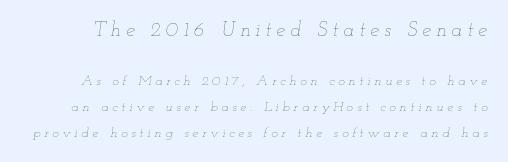
The image shows 20 px text type, italic (leaning right); set line spacing 1.85x, unusually wide letter spacing (+0.26 em), not underlined; the first (top) block is 1.43x larger.
